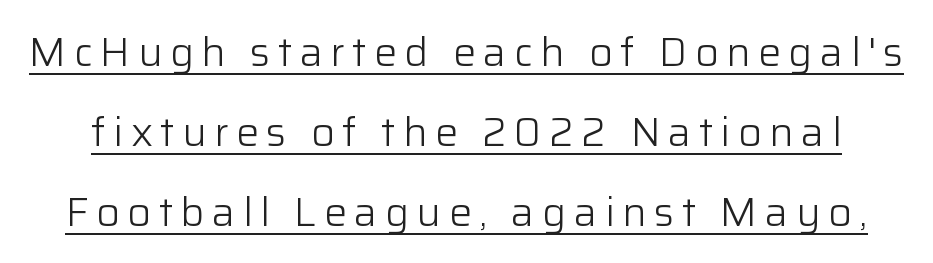
{"serif": "no", "italic": "no", "bold": "no", "weight": "light", "width": "normal", "stroke_contrast": "low", "x_height": "medium", "monospaced": "no", "underline": "yes", "line_spacing": "loose", "line_spacing_ratio": 1.95, "glyph_px": 41}
